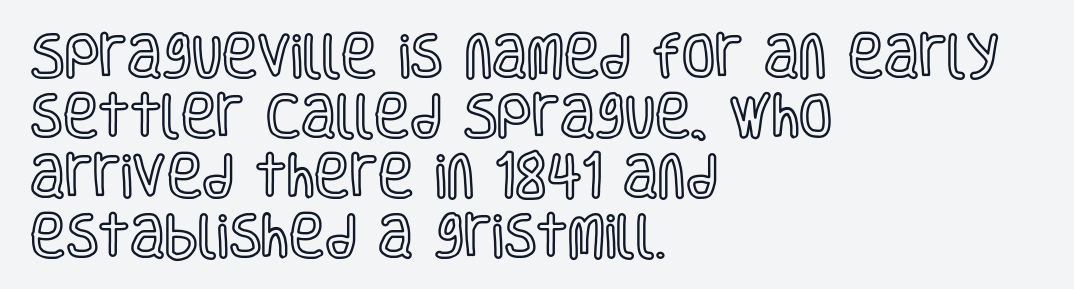
The image shows 48 px condensed type, upright; set left-aligned, normal line spacing (1.25x), normal letter spacing, not underlined; a large x-height.
